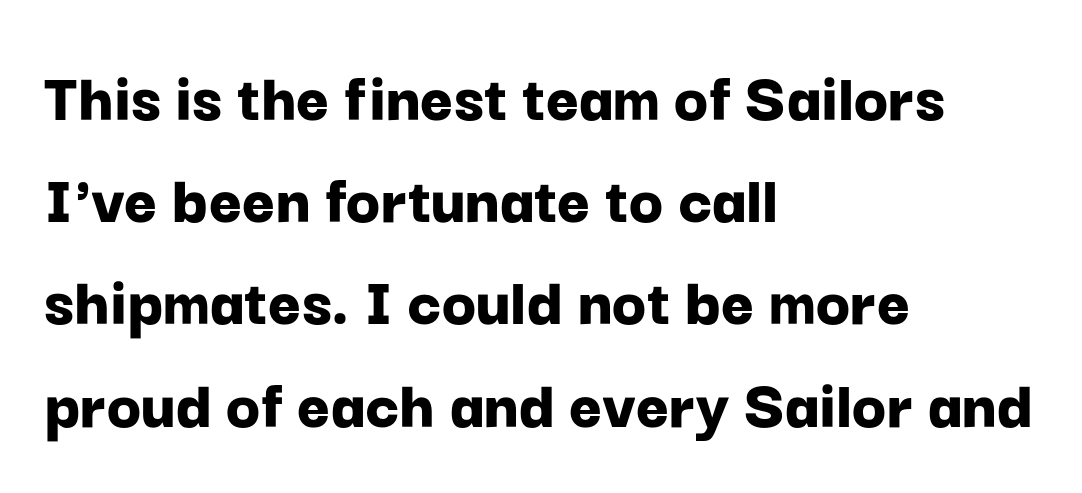
The image shows 71 px bold sans-serif type, upright; set left-aligned, normal line spacing (1.44x), normal letter spacing, not underlined; low stroke contrast and a medium x-height.
